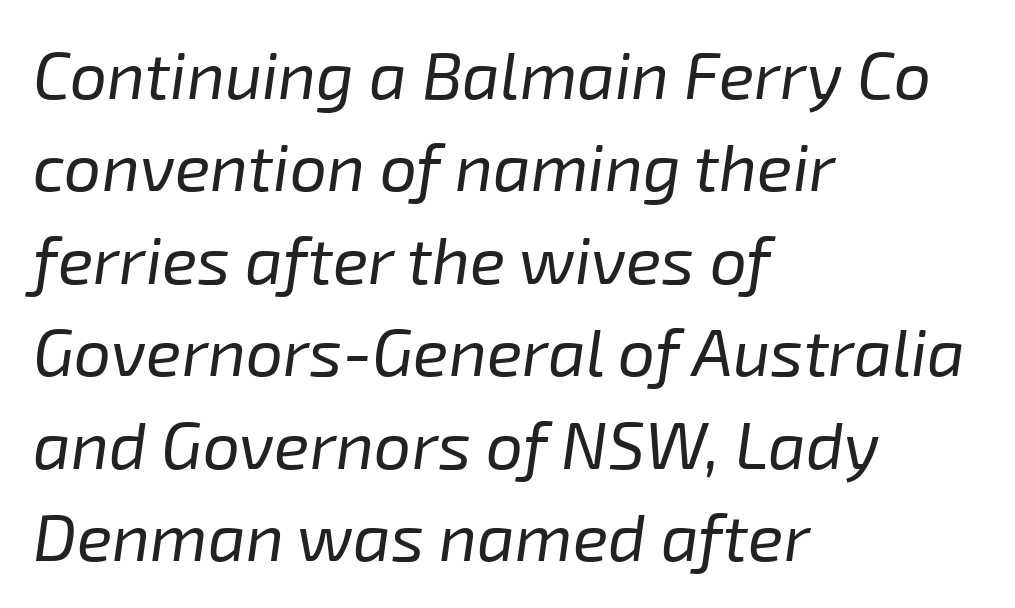
Layout note: lines flush left. The passage shown is typed in a proportional face where columns would drift. Compared with typical paragraphs, the rows here are spaced about the same. The foot of each line stays bare and open. No chunkiness to these letters — they're not bold.
